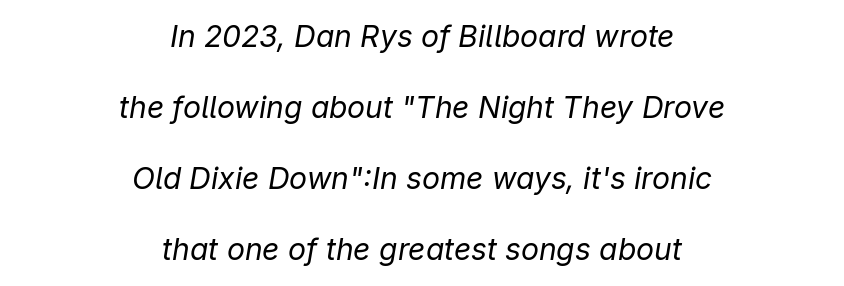
The image shows 30 px regular-weight type, italic (leaning right); set centered, loose line spacing (2.37x), normal letter spacing, not underlined; low stroke contrast and a medium x-height.
